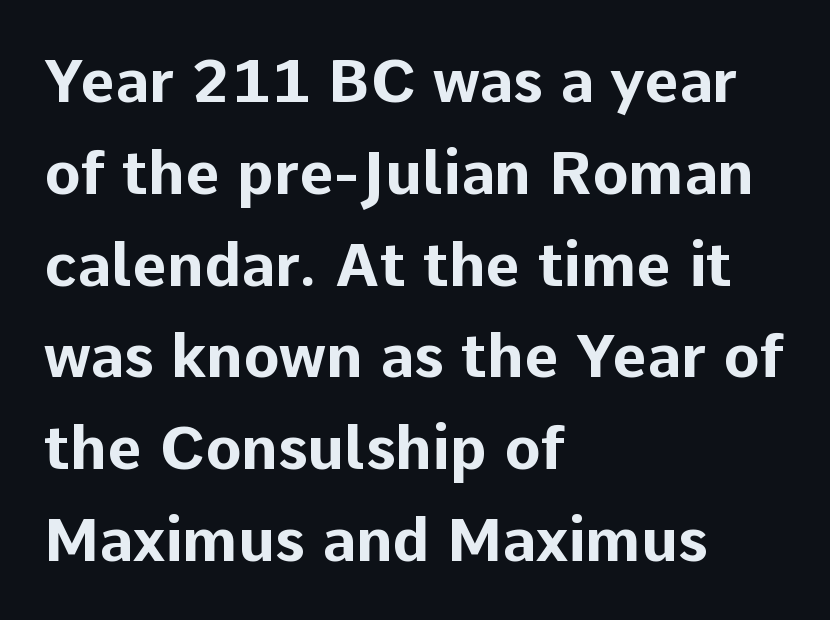
The image shows 60 px bold sans-serif type, upright; set left-aligned, normal line spacing (1.53x), normal letter spacing, not underlined; low stroke contrast and a medium x-height.
